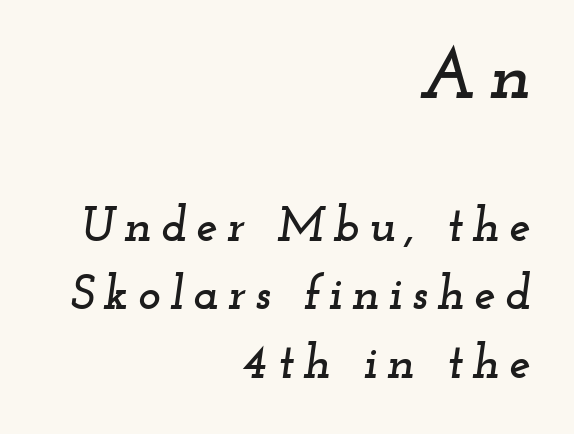
{"serif": "yes", "italic": "yes", "lean": "right", "slant_degrees": 12, "width": "wide", "stroke_contrast": "low", "x_height": "small", "monospaced": "no", "underline": "no", "align": "right", "line_spacing": "normal", "line_spacing_ratio": 1.43, "larger_block": "first", "size_ratio": 1.5, "glyph_px": 72}
